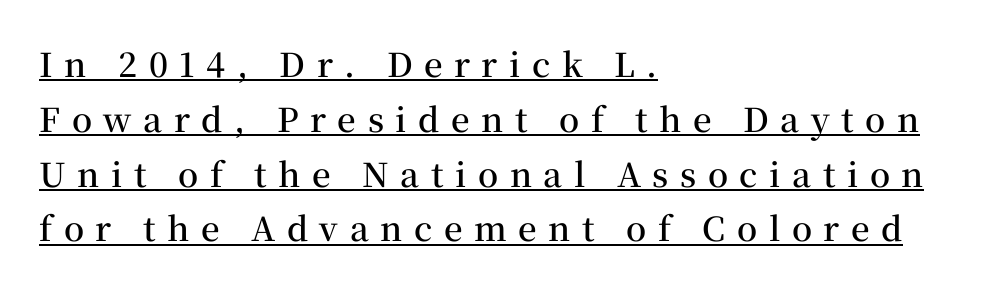
The image shows 33 px semibold serif type, upright; set left-aligned, normal line spacing (1.66x), unusually wide letter spacing (+0.35 em), underlined; medium stroke contrast and a medium x-height.
